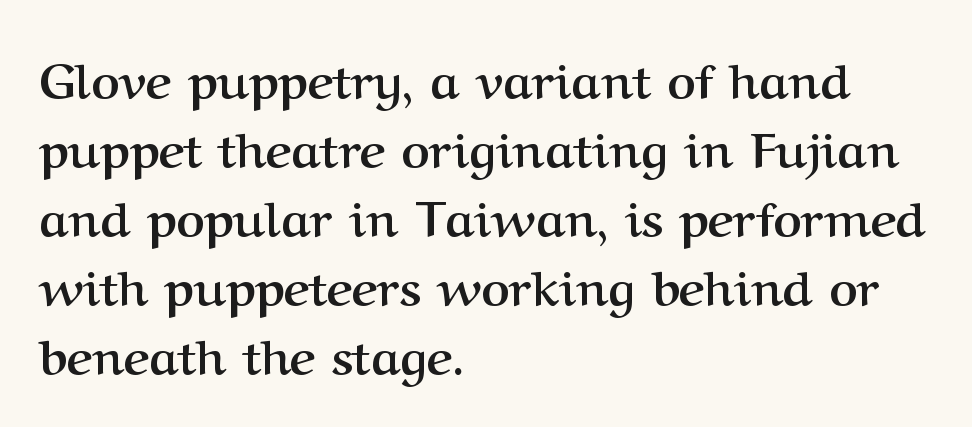
{"serif": "yes", "italic": "no", "bold": "yes", "weight": "semibold", "width": "normal", "stroke_contrast": "medium", "x_height": "medium", "monospaced": "no", "underline": "no", "align": "left", "line_spacing": "normal", "line_spacing_ratio": 1.41, "letter_spacing": "normal", "letter_spacing_em": 0.0, "glyph_px": 49}
